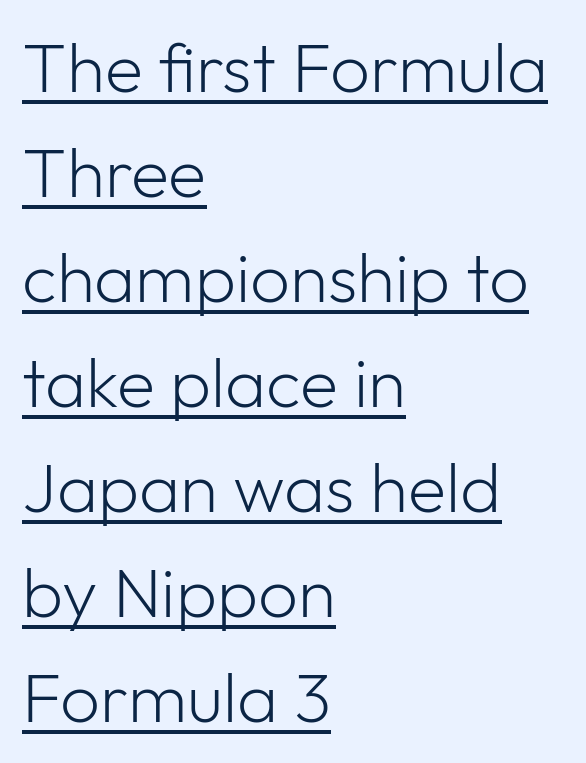
Q: Is the text bold? A: No.
Q: Is the text italic (slanted)? A: No, it is upright.
Q: Is the typeface a serif or a sans-serif typeface? A: Sans-serif.
Q: Is the text underlined? A: Yes.
Q: How is the paragraph aligned? A: Left-aligned.
Q: Is the spacing between letters normal or unusually wide? A: Normal.
Q: Is the spacing between lines tight, normal or loose? A: Normal.
Q: Width (condensed, normal, or wide)? A: Normal.
Q: Stroke contrast? A: Low.
Q: x-height? A: Medium.
Q: Monospaced? A: No.
